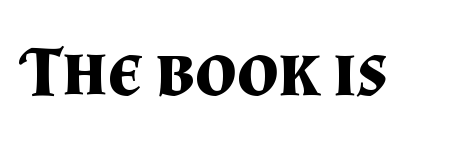
You'd pick this weight for a headline — it's a proper bold. Varying glyph widths throughout — classic text-font behaviour. This rendering features lettering with no underline. Short note: letters normally spaced.
